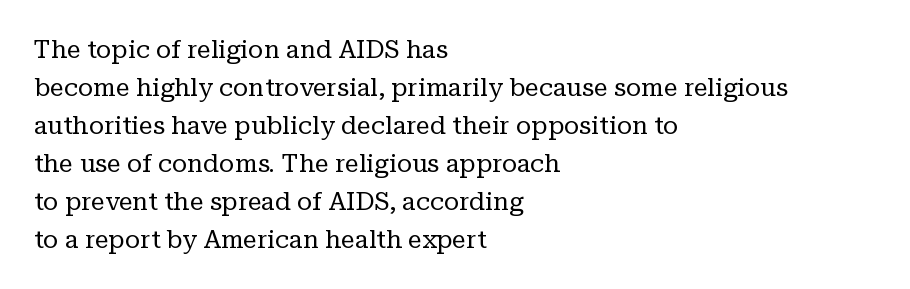
The font's upright variant was chosen for this text. The specimen omits any rule beneath the text block's lines. All the whitespace from short lines collects on the right. Tracking here is standard; glyphs follow each other at the usual distance.
